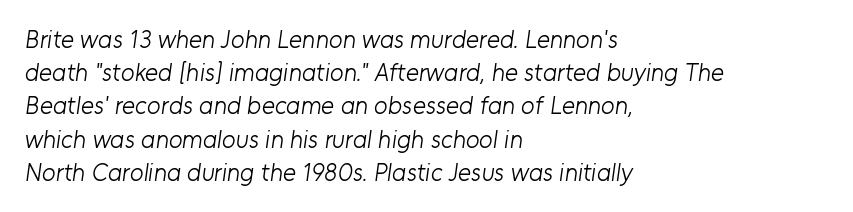
What stands out about the letter spacing? Nothing — it is the standard amount. Normally led — the rows are evenly, conventionally spaced. A student would call this left alignment; a typographer would say flush left, rag right. Check under the words: just untouched page. Think standard paragraph weight, or any step lighter than that.
